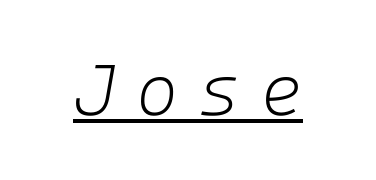
{"italic": "yes", "lean": "right", "slant_degrees": 10, "bold": "no", "weight": "light", "width": "normal", "stroke_contrast": "low", "x_height": "medium", "underline": "yes", "letter_spacing": "wide", "letter_spacing_em": 0.28, "glyph_px": 72}
